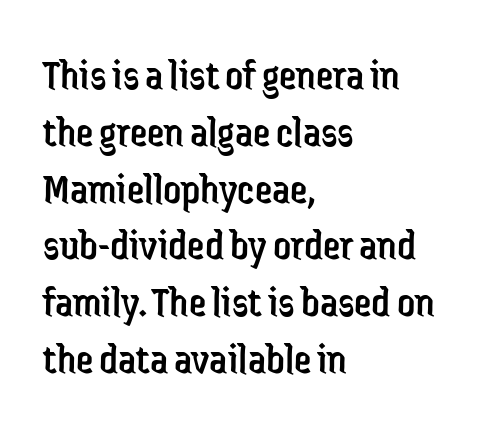
The image shows 44 px regular-weight, condensed sans-serif type, upright; set left-aligned, normal line spacing (1.29x), normal letter spacing, not underlined; low stroke contrast and a medium x-height.
